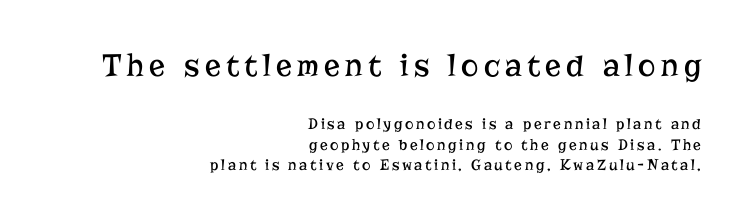
Q: Is the text bold? A: No.
Q: Is the text italic (slanted)? A: No, it is upright.
Q: Is the typeface a serif or a sans-serif typeface? A: Serif.
Q: Is the text underlined? A: No.
Q: How is the paragraph aligned? A: Right-aligned.
Q: Is the spacing between lines tight, normal or loose? A: Normal.
Q: Which block of text is set in a larger size, the first (top) or the second (bottom)? A: The first (top) one.
Q: Width (condensed, normal, or wide)? A: Normal.
Q: Stroke contrast? A: Low.
Q: x-height? A: Medium.
Q: Monospaced? A: No.
